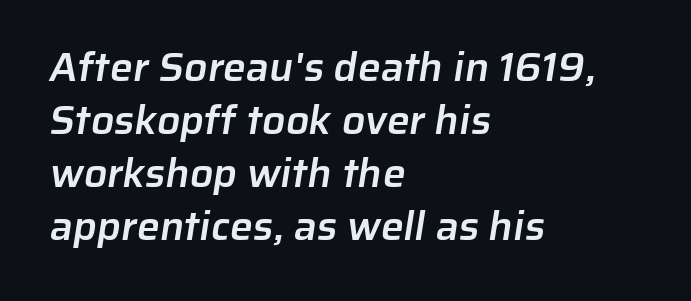
The face used here is a sans, in the tradition of grotesques and geometrics. Semibold letterforms, between regular and bold. The horizontal fit of the characters is conventional and even. The passage shown is typed in a proportional face where columns would drift. Does the leading feel generous? No, just average.
